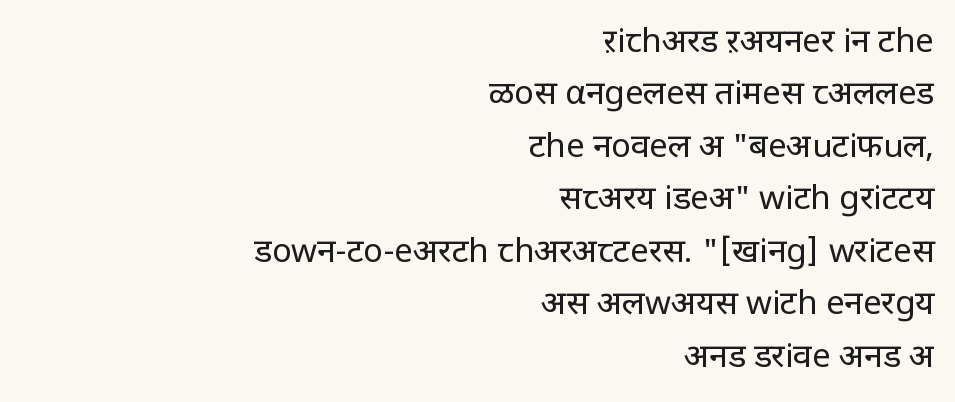
{"serif": "no", "italic": "no", "bold": "no", "weight": "regular", "width": "normal", "stroke_contrast": "low", "x_height": "large", "monospaced": "no", "underline": "no", "align": "right", "line_spacing": "normal", "line_spacing_ratio": 1.59, "letter_spacing": "normal", "letter_spacing_em": 0.0, "glyph_px": 33}
